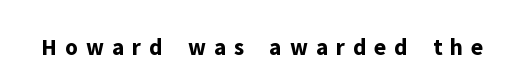
{"italic": "no", "bold": "yes", "underline": "no", "letter_spacing": "wide", "letter_spacing_em": 0.33, "glyph_px": 24}
